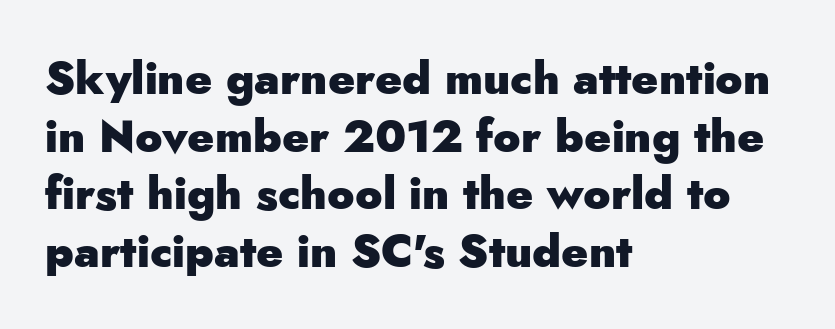
Vertical spacing — default. In terms of weight, the rendering is a true, heavy bold. This sample has the flowing, uneven cadence of proportional lettering. Each word holds together tightly as a unit, with standard inter-letter gaps. Type style note: lacks serifs.
